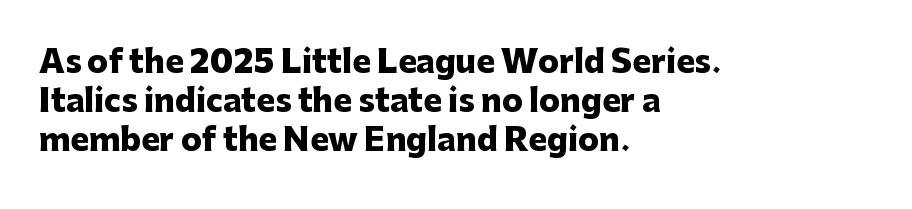
Q: Is the text bold? A: Yes.
Q: Is the text italic (slanted)? A: No, it is upright.
Q: Is the typeface a serif or a sans-serif typeface? A: Sans-serif.
Q: Is the text underlined? A: No.
Q: How is the paragraph aligned? A: Left-aligned.
Q: Is the spacing between letters normal or unusually wide? A: Normal.
Q: Is the spacing between lines tight, normal or loose? A: Normal.
Q: Width (condensed, normal, or wide)? A: Normal.
Q: Stroke contrast? A: Low.
Q: x-height? A: Medium.
Q: Monospaced? A: No.
